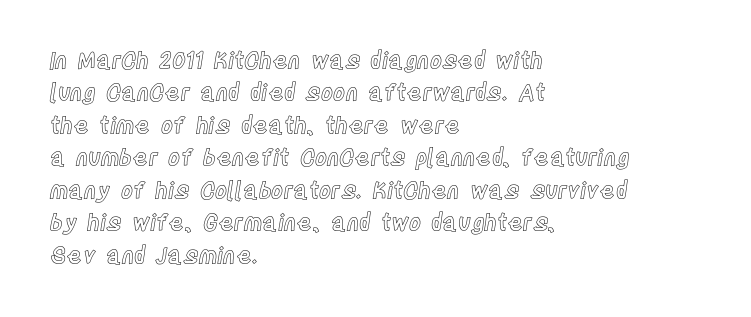
The image shows 23 px text type; set left-aligned, normal line spacing (1.41x), normal letter spacing, not underlined.
